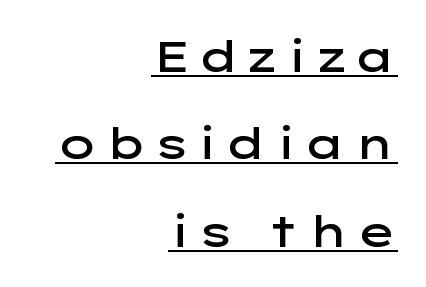
Every word sits above its own underline. Compared with a flush-left layout, this one pins lines to the opposite, right side. On the weight axis this lands at semibold, roughly 600. You could not count columns in this text — the font is proportionally spaced. The designer dialed line spacing up above the default.
